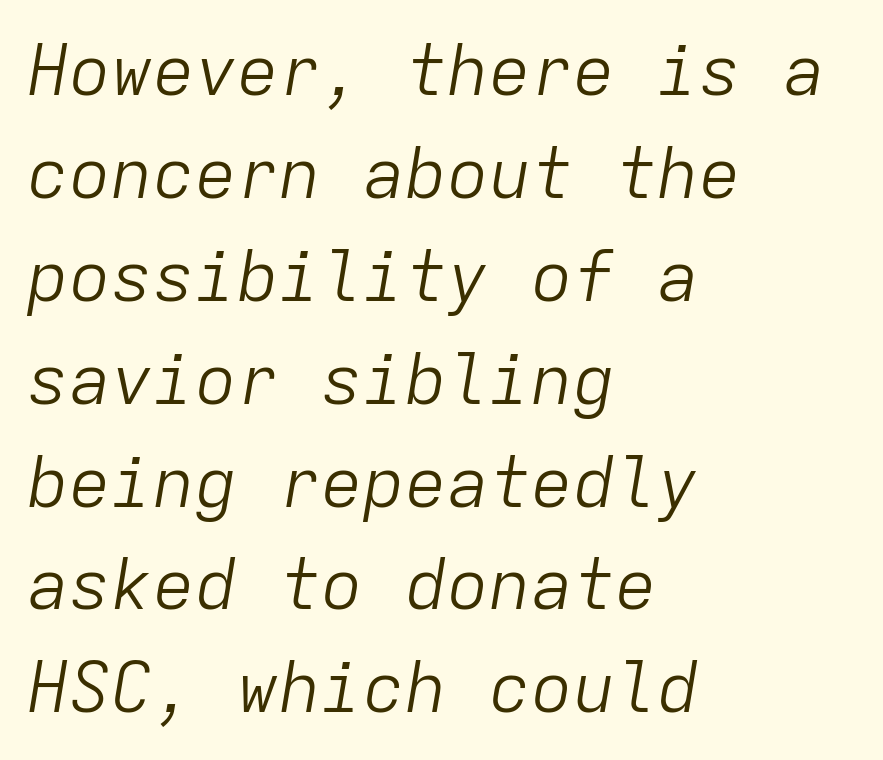
The image shows 70 px light type, italic (leaning right), monospaced; set left-aligned, normal line spacing (1.47x), normal letter spacing, not underlined; low stroke contrast and a medium x-height.
